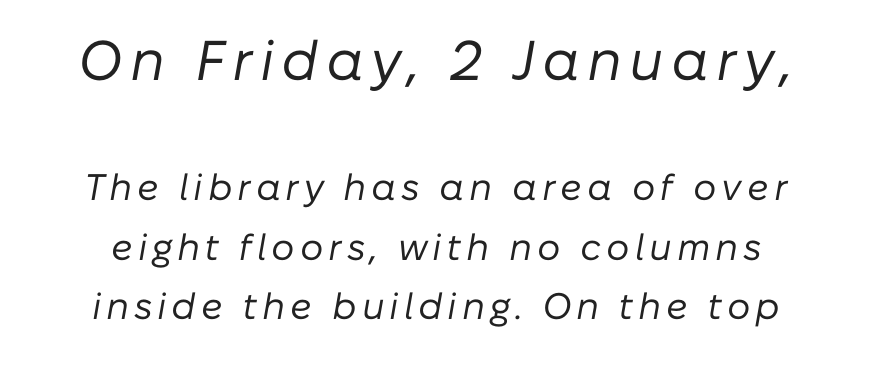
Words float on clear page, feet unadorned. Emphasis-style slanted type is in use. A student would notice the top passage is typeset larger than what follows. Is this a heavy cut? Hardly; it is regular or lighter.
